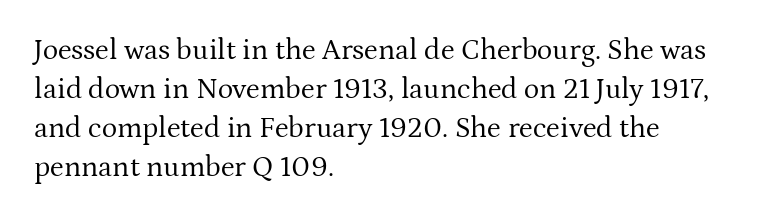
Q: Is the text bold? A: No.
Q: Is the text italic (slanted)? A: No, it is upright.
Q: Is the typeface a serif or a sans-serif typeface? A: Serif.
Q: Is the text underlined? A: No.
Q: How is the paragraph aligned? A: Left-aligned.
Q: Is the spacing between letters normal or unusually wide? A: Normal.
Q: Is the spacing between lines tight, normal or loose? A: Normal.
Q: Width (condensed, normal, or wide)? A: Normal.
Q: Stroke contrast? A: Medium.
Q: x-height? A: Medium.
Q: Monospaced? A: No.
